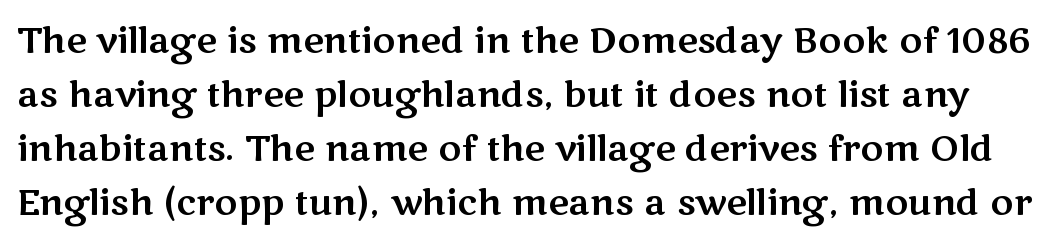
Style check: upright. Quick note: interline space is typical. These lines are composed in type without serifs. The passage shown is not underscored anywhere.
